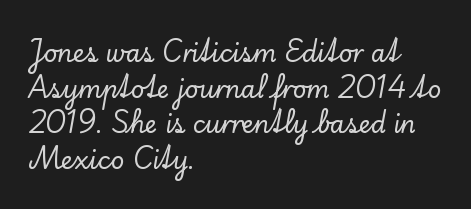
{"underline": "no", "align": "left", "line_spacing": "normal", "line_spacing_ratio": 1.48, "letter_spacing": "normal", "letter_spacing_em": 0.0, "glyph_px": 24}
